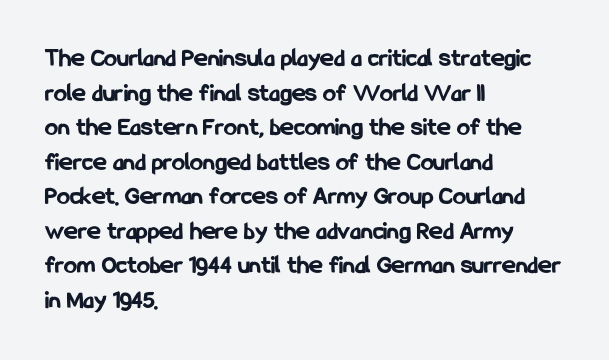
Do the letters lean? They stand straight. Standard letterfit; no display-style spreading of the glyphs. The strip under each line holds only bare page. The rendering anchors every line to the left-hand side. The glyphs have the mass of a bold cut. Quick note: interline space is typical.
